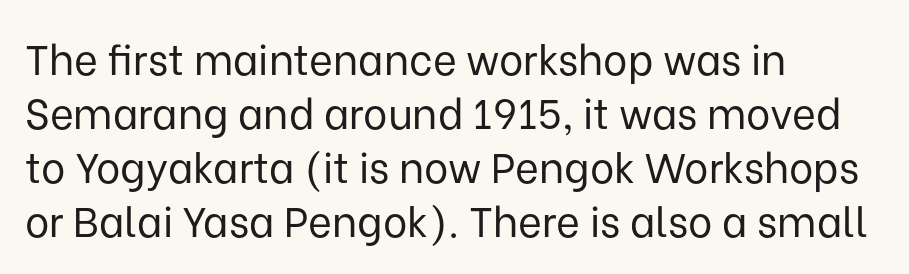
Horizontal alignment here is leftward, the default for most running prose. Each word holds together tightly as a unit, with standard inter-letter gaps. Students, observe: this is what conventionally led text looks like. The passage shown is not bold in any degree.
